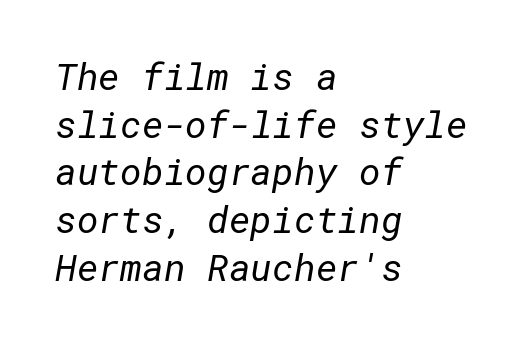
{"serif": "no", "bold": "no", "weight": "regular", "width": "normal", "stroke_contrast": "low", "x_height": "medium", "underline": "no", "align": "left", "line_spacing": "normal", "line_spacing_ratio": 1.29, "letter_spacing": "normal", "letter_spacing_em": 0.0, "glyph_px": 37}
